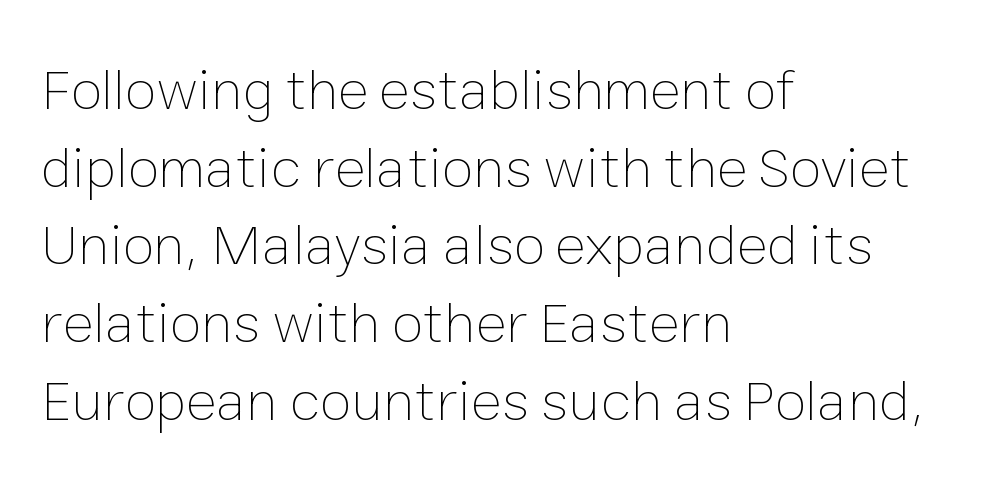
The image shows 58 px thin type, upright; set left-aligned, normal line spacing (1.34x), normal letter spacing, not underlined; low stroke contrast and a medium x-height.
